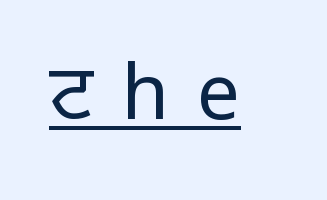
A light-to-regular cut is what we see here. Serifs: no, the terminals of the letterforms are clean. Glance below the letters and you will spot a drawn line. Is this a fixed-width face? No — the glyphs have proportional, varying widths.
